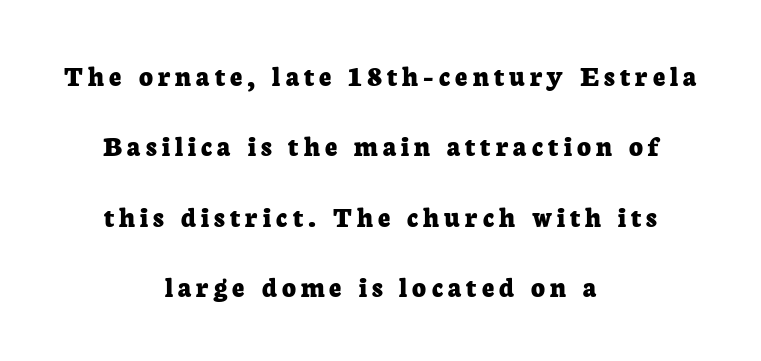
Q: Is the text bold? A: Yes.
Q: Is the text italic (slanted)? A: No, it is upright.
Q: Is the typeface a serif or a sans-serif typeface? A: Serif.
Q: Is the text underlined? A: No.
Q: How is the paragraph aligned? A: Centered.
Q: Is the spacing between lines tight, normal or loose? A: Loose.
Q: Width (condensed, normal, or wide)? A: Normal.
Q: Stroke contrast? A: Low.
Q: x-height? A: Medium.
Q: Monospaced? A: No.
